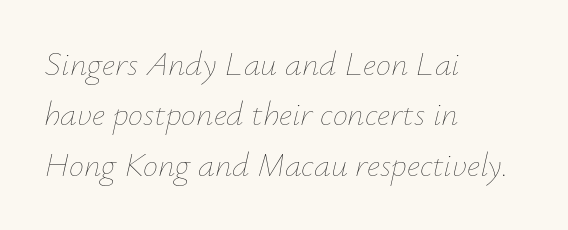
Q: Is the text bold? A: No.
Q: Is the text italic (slanted)? A: Yes, it leans right by about 12 degrees.
Q: Is the text underlined? A: No.
Q: How is the paragraph aligned? A: Left-aligned.
Q: Is the spacing between letters normal or unusually wide? A: Normal.
Q: Is the spacing between lines tight, normal or loose? A: Normal.
Q: Width (condensed, normal, or wide)? A: Normal.
Q: Stroke contrast? A: Low.
Q: x-height? A: Small.
Q: Monospaced? A: No.
